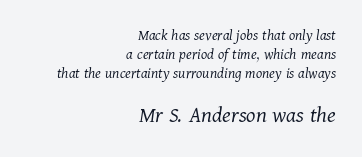
Q: Is the text bold? A: No.
Q: Is the text italic (slanted)? A: Yes, it leans right by about 11 degrees.
Q: Is the text underlined? A: No.
Q: How is the paragraph aligned? A: Right-aligned.
Q: Is the spacing between letters normal or unusually wide? A: Normal.
Q: Which block of text is set in a larger size, the first (top) or the second (bottom)? A: The second (bottom) one.
